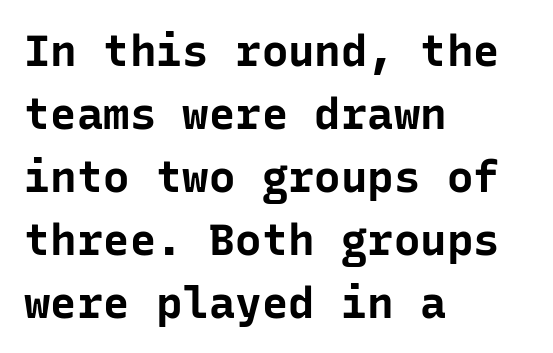
{"serif": "no", "italic": "no", "bold": "yes", "weight": "bold", "width": "normal", "stroke_contrast": "low", "x_height": "medium", "monospaced": "yes", "underline": "no", "align": "left", "line_spacing": "normal", "line_spacing_ratio": 1.43, "letter_spacing": "normal", "letter_spacing_em": 0.0, "glyph_px": 44}
